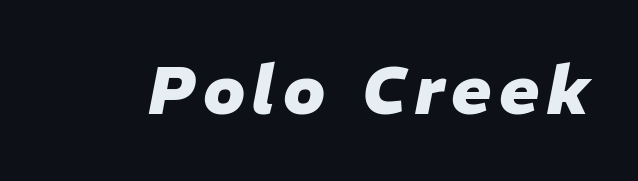
Q: Is the text bold? A: Yes.
Q: Is the text italic (slanted)? A: Yes, it leans right by about 11 degrees.
Q: Is the text underlined? A: No.
Q: Width (condensed, normal, or wide)? A: Normal.
Q: Stroke contrast? A: Low.
Q: x-height? A: Medium.
Q: Monospaced? A: No.
